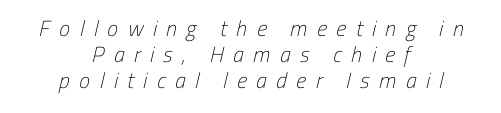
The characters are drawn with everyday or finer stroke widths. Horizontal alignment here is central, giving a formal, balanced look. Quick note: underline off. You could only call the tracking loose — the letters float apart.
